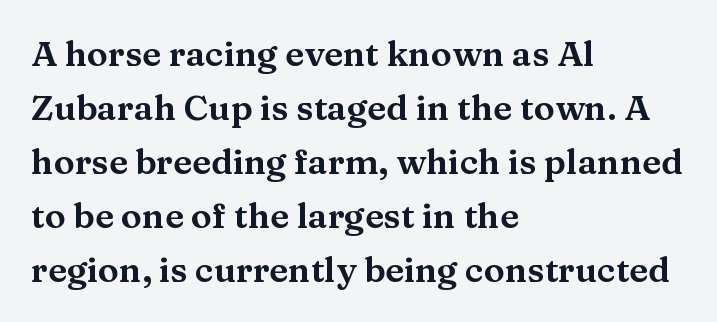
{"serif": "yes", "italic": "no", "width": "wide", "stroke_contrast": "medium", "x_height": "medium", "monospaced": "no", "underline": "no", "align": "left", "line_spacing": "normal", "line_spacing_ratio": 1.54, "letter_spacing": "normal", "letter_spacing_em": 0.0, "glyph_px": 35}
